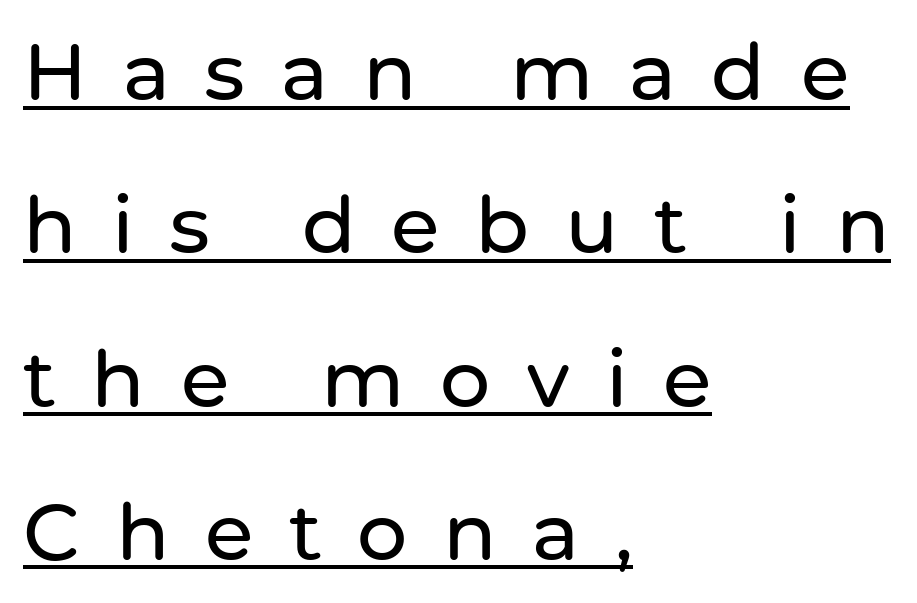
The image shows 79 px sans-serif type, upright; set left-aligned, loose line spacing (1.94x), unusually wide letter spacing (+0.45 em), underlined; low stroke contrast and a medium x-height.
